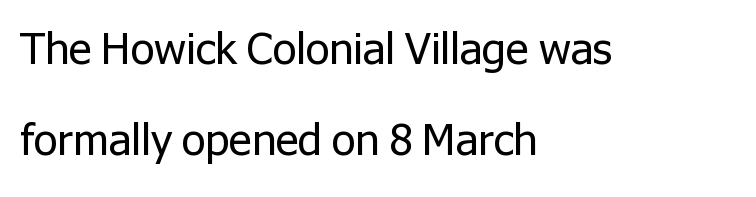
Q: Is the text bold? A: No.
Q: Is the text italic (slanted)? A: No, it is upright.
Q: Is the typeface a serif or a sans-serif typeface? A: Sans-serif.
Q: Is the text underlined? A: No.
Q: How is the paragraph aligned? A: Left-aligned.
Q: Is the spacing between letters normal or unusually wide? A: Normal.
Q: Is the spacing between lines tight, normal or loose? A: Loose.
Q: Width (condensed, normal, or wide)? A: Normal.
Q: Stroke contrast? A: Low.
Q: x-height? A: Medium.
Q: Monospaced? A: No.
